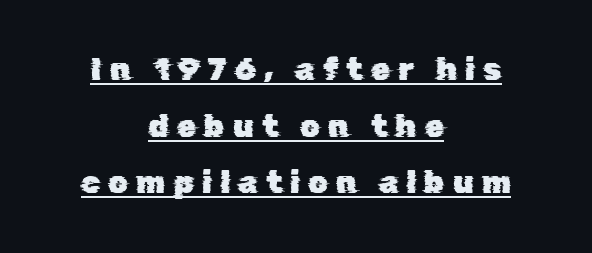
Proportional: the letters do not fall into vertical columns. Is there an underline? Yes — a line sits under the letters. Neither beginnings nor endings align; midpoints do. Nothing sits at the stroke ends, so this counts as sans-serif.
